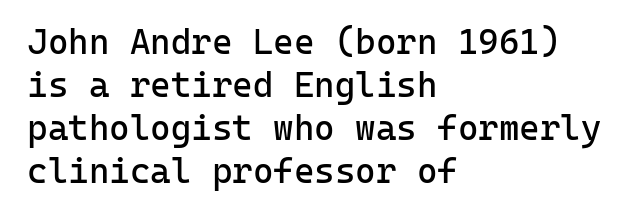
Underlining? Definitely not there. Heaviness? Minimal to ordinary, like unemphasized prose. The lettering holds an erect, upright posture throughout. Spacing between characters is what you'd get straight out of the box. This sample has the even, mechanical cadence of fixed-width lettering.
